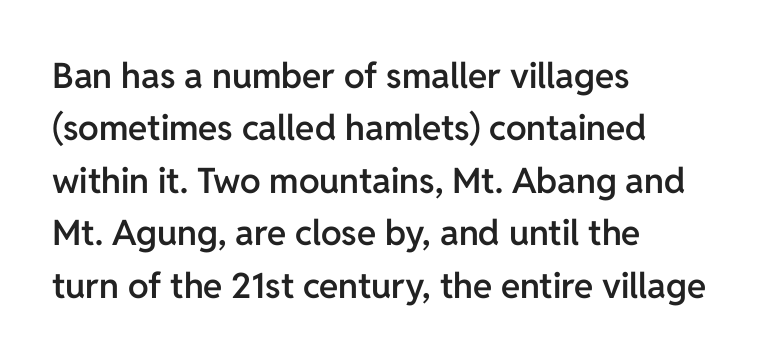
{"serif": "no", "italic": "no", "bold": "semi", "weight": "semibold", "width": "normal", "stroke_contrast": "low", "x_height": "medium", "monospaced": "no", "underline": "no", "align": "left", "line_spacing": "normal", "line_spacing_ratio": 1.5, "letter_spacing": "normal", "letter_spacing_em": 0.0, "glyph_px": 35}
